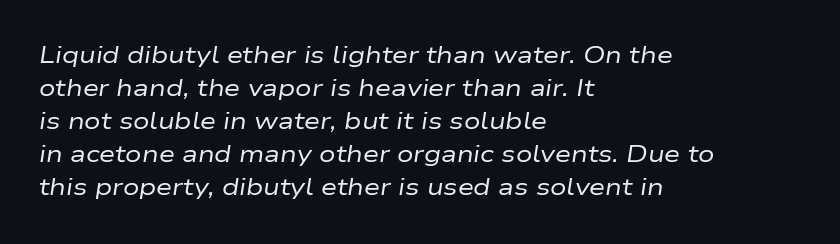
Rows of type keep a routine distance in the vertical direction. No word sits above an underline. Stroke thickness stays within the range of a standard reading face or lighter. Visually the block forms a straight wall on the left and a jagged coastline on the right.
